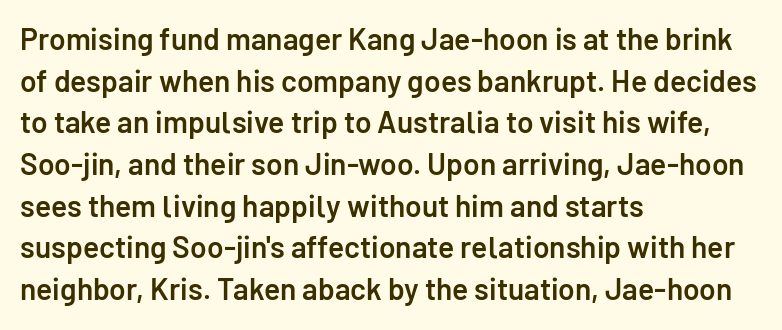
Q: Is the text bold? A: Semi-bold.
Q: Is the text italic (slanted)? A: No, it is upright.
Q: Is the typeface a serif or a sans-serif typeface? A: Sans-serif.
Q: Is the text underlined? A: No.
Q: How is the paragraph aligned? A: Left-aligned.
Q: Is the spacing between letters normal or unusually wide? A: Normal.
Q: Is the spacing between lines tight, normal or loose? A: Normal.
Q: Width (condensed, normal, or wide)? A: Normal.
Q: Stroke contrast? A: Low.
Q: x-height? A: Medium.
Q: Monospaced? A: No.
